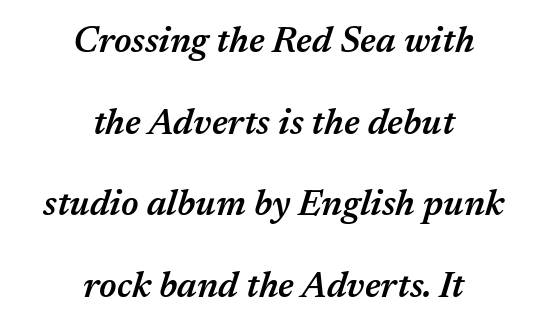
The image shows 36 px semibold type, italic (leaning right); set centered, loose line spacing (2.27x), normal letter spacing, not underlined; medium stroke contrast and a medium x-height.
